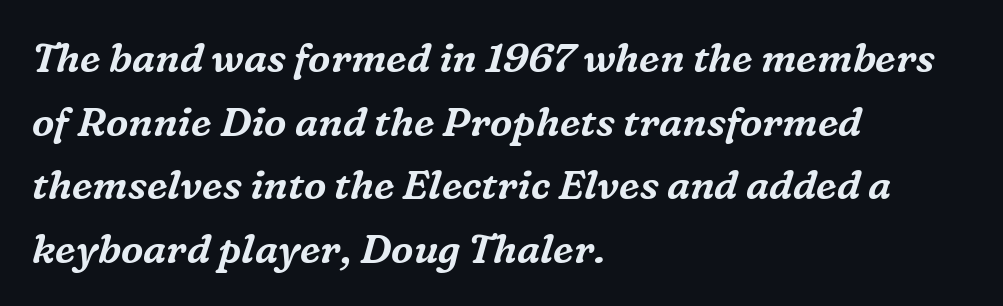
These lines are rendered in a variable-pitch font. Notice how descenders clear the ascenders below comfortably — that's standard leading. This is serif lettering, the kind often seen in printed books. Is the type slanted? Yes — the strokes lean at a clear angle. Typeset ragged right — the left edge is the straight one.
